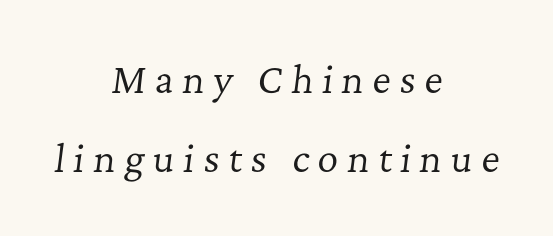
Q: Is the text bold? A: No.
Q: Is the text italic (slanted)? A: Yes, it leans right by about 7 degrees.
Q: Is the typeface a serif or a sans-serif typeface? A: Serif.
Q: Is the text underlined? A: No.
Q: How is the paragraph aligned? A: Centered.
Q: Is the spacing between letters normal or unusually wide? A: Unusually wide.
Q: Is the spacing between lines tight, normal or loose? A: Loose.
Q: Width (condensed, normal, or wide)? A: Normal.
Q: Stroke contrast? A: Low.
Q: x-height? A: Medium.
Q: Monospaced? A: No.
